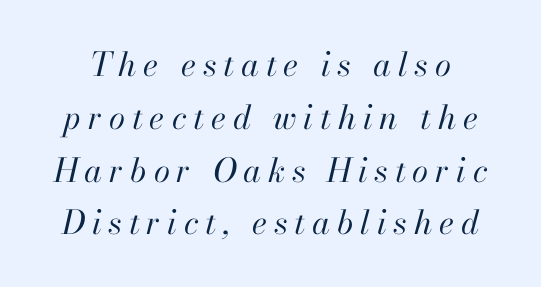
This rendering features lettering with no underline. There's an unmistakable incline to the writing here. Weight: not bold — regular or lighter. Inter-character spacing is expanded well beyond the font's built-in metrics. Students, observe: this is what conventionally led text looks like. Is this a fixed-width face? No — the glyphs have proportional, varying widths.
